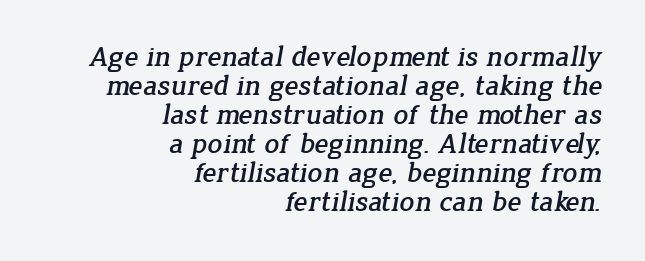
The image shows 29 px serif type; set right-aligned, tight line spacing (1.0x), normal letter spacing, not underlined; low stroke contrast and a medium x-height.
